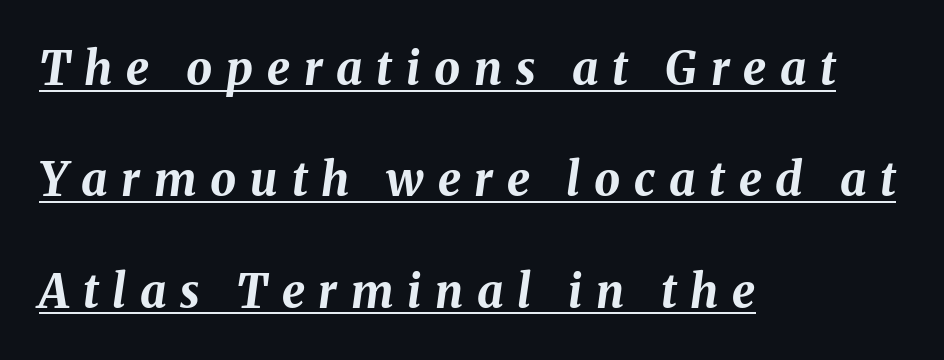
{"italic": "yes", "lean": "right", "slant_degrees": 8, "bold": "yes", "weight": "bold", "width": "normal", "stroke_contrast": "medium", "x_height": "medium", "monospaced": "no", "underline": "yes", "align": "left", "line_spacing": "loose", "line_spacing_ratio": 2.42, "letter_spacing": "wide", "letter_spacing_em": 0.3, "glyph_px": 46}
